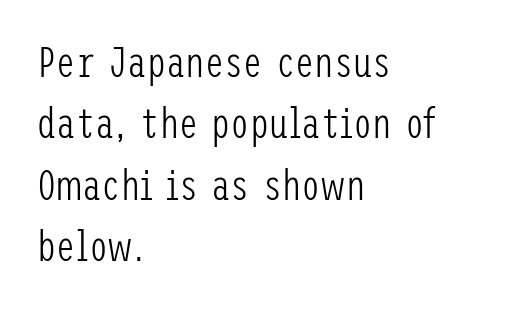
Q: Is the text bold? A: No.
Q: Is the text italic (slanted)? A: No, it is upright.
Q: Is the typeface a serif or a sans-serif typeface? A: Sans-serif.
Q: Is the text underlined? A: No.
Q: How is the paragraph aligned? A: Left-aligned.
Q: Is the spacing between letters normal or unusually wide? A: Normal.
Q: Is the spacing between lines tight, normal or loose? A: Normal.
Q: Width (condensed, normal, or wide)? A: Condensed.
Q: Stroke contrast? A: Low.
Q: x-height? A: Medium.
